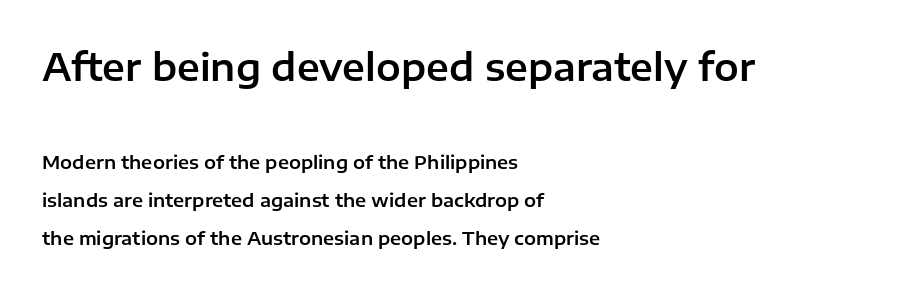
Letter spacing: default. Is there any slant? The stems are plumb. Letters rest on an invisible, unmarked baseline. This block would shrink considerably if given ordinary leading; it's expanded now. What kind of face is this? One without serifs — a sans. Compared with a centered layout, this one pins lines to the left instead.
